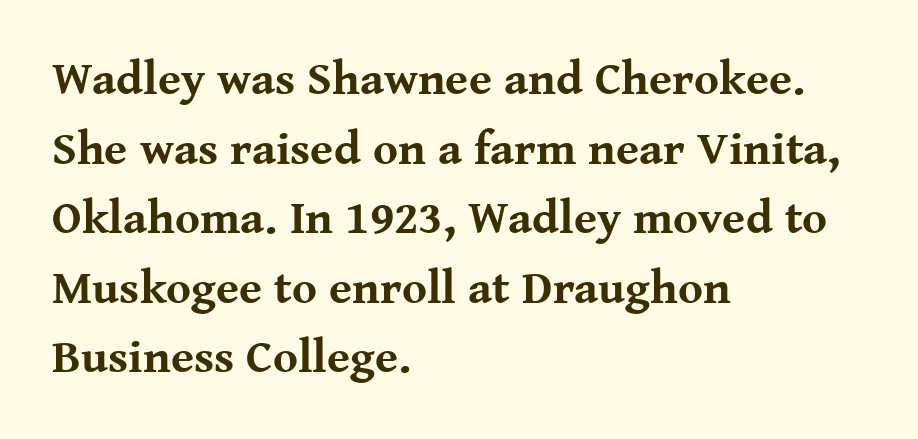
The image shows 47 px bold serif type, upright; set left-aligned, normal line spacing (1.48x), normal letter spacing, not underlined; medium stroke contrast and a medium x-height.
